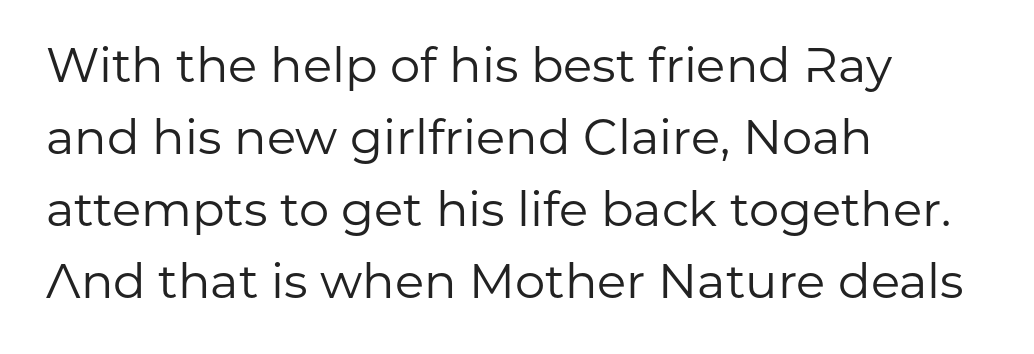
The image shows 48 px regular-weight sans-serif type, upright; set left-aligned, normal line spacing (1.5x), normal letter spacing, not underlined; low stroke contrast and a medium x-height.
